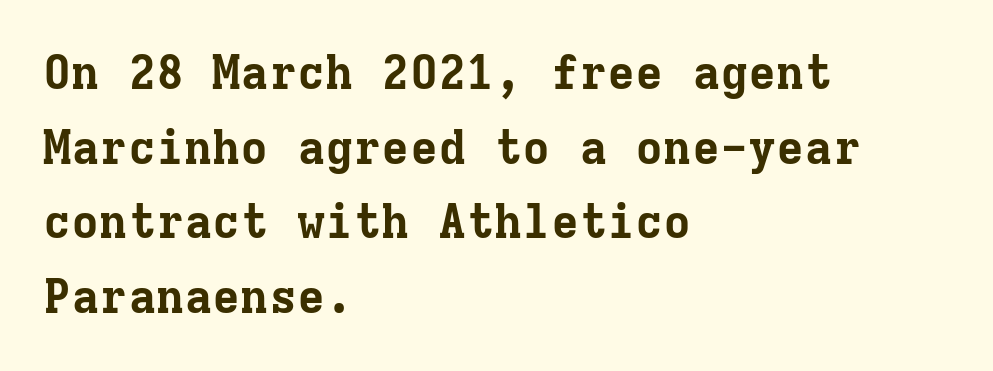
Q: Is the text bold? A: Yes.
Q: Is the text italic (slanted)? A: No, it is upright.
Q: Is the typeface a serif or a sans-serif typeface? A: Serif.
Q: Is the text underlined? A: No.
Q: How is the paragraph aligned? A: Left-aligned.
Q: Is the spacing between letters normal or unusually wide? A: Normal.
Q: Is the spacing between lines tight, normal or loose? A: Normal.
Q: Width (condensed, normal, or wide)? A: Normal.
Q: Stroke contrast? A: Low.
Q: x-height? A: Medium.
Q: Monospaced? A: Yes.
